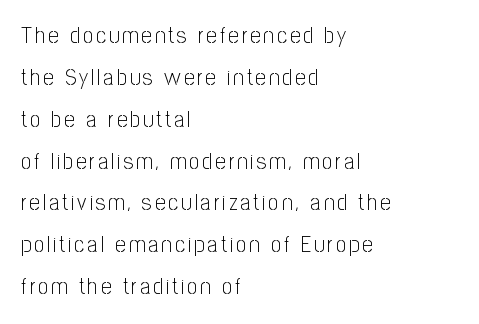
Q: Is the text bold? A: No.
Q: Is the text italic (slanted)? A: No, it is upright.
Q: Is the text underlined? A: No.
Q: How is the paragraph aligned? A: Left-aligned.
